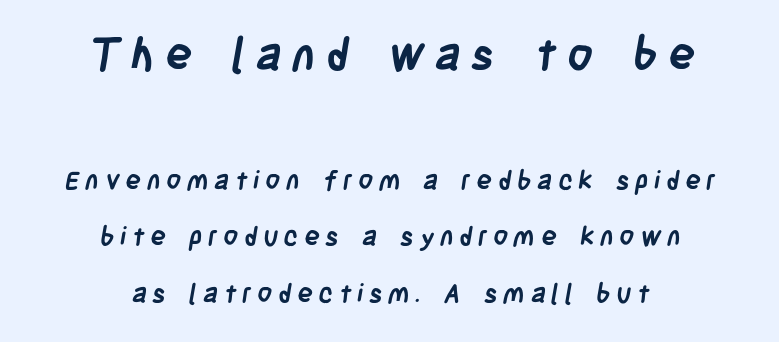
Loosely led — the rows are spread out. The characters display no serif detailing; their extremities are plain. The face used here is proportionally spaced, like ordinary book or web type. Is the type bold? Yes — the strokes are clearly thick and heavy.
